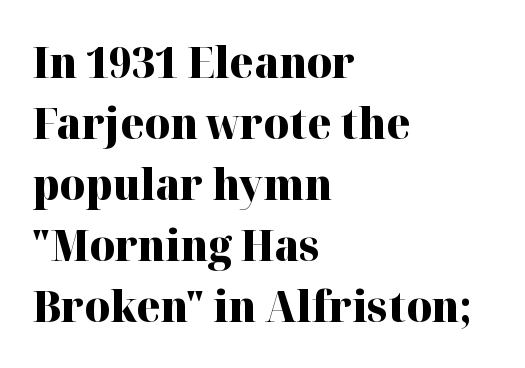
Anything drawn beneath the words? Only blank space. Default kerning and tracking; the words read as compact shapes. In terms of letterform style, serifs are clearly present. Rendered with straight, roman letterforms. Rows of type keep a routine distance in the vertical direction.
